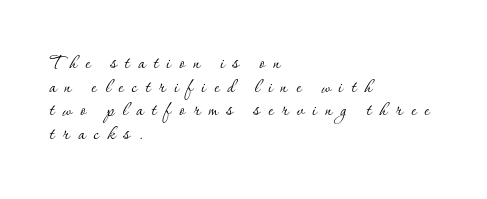
{"bold": "no", "underline": "no", "align": "left", "line_spacing": "tight", "line_spacing_ratio": 0.98, "letter_spacing": "wide", "letter_spacing_em": 0.35, "glyph_px": 24}
